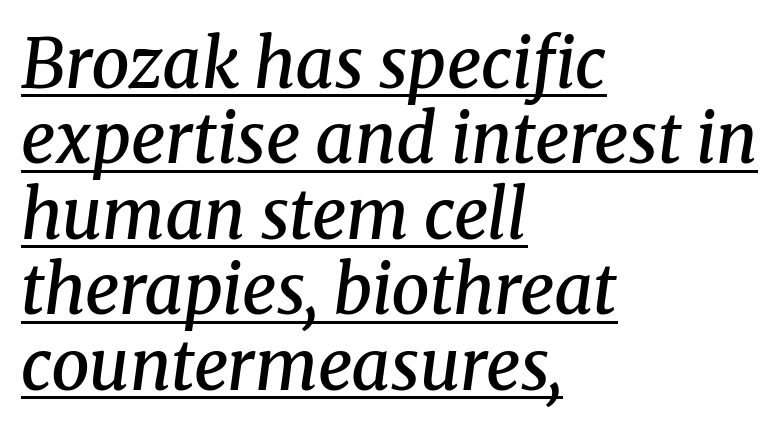
Q: Is the text bold? A: Semi-bold.
Q: Is the text italic (slanted)? A: Yes, it leans right by about 8 degrees.
Q: Is the typeface a serif or a sans-serif typeface? A: Serif.
Q: Is the text underlined? A: Yes.
Q: How is the paragraph aligned? A: Left-aligned.
Q: Is the spacing between letters normal or unusually wide? A: Normal.
Q: Is the spacing between lines tight, normal or loose? A: Tight.
Q: Width (condensed, normal, or wide)? A: Normal.
Q: Stroke contrast? A: Medium.
Q: x-height? A: Medium.
Q: Monospaced? A: No.
